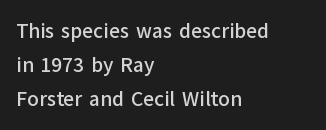
Reading down the block, your eye returns to a fixed left position each line. What's the leading like? Ordinary, nothing unusual. Each word holds together tightly as a unit, with standard inter-letter gaps. Anything drawn beneath the words? Only blank space.
